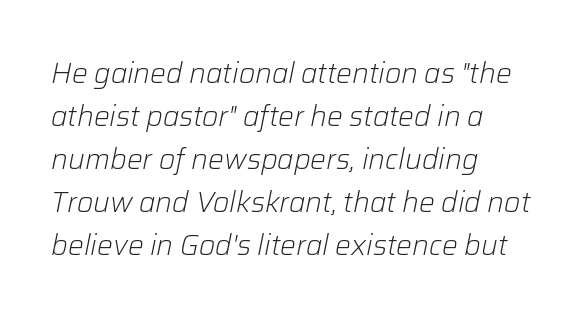
{"italic": "yes", "lean": "right", "slant_degrees": 12, "bold": "no", "weight": "light", "width": "normal", "stroke_contrast": "low", "x_height": "medium", "monospaced": "no", "underline": "no", "align": "left", "line_spacing": "normal", "line_spacing_ratio": 1.54, "letter_spacing": "normal", "letter_spacing_em": 0.0, "glyph_px": 28}
